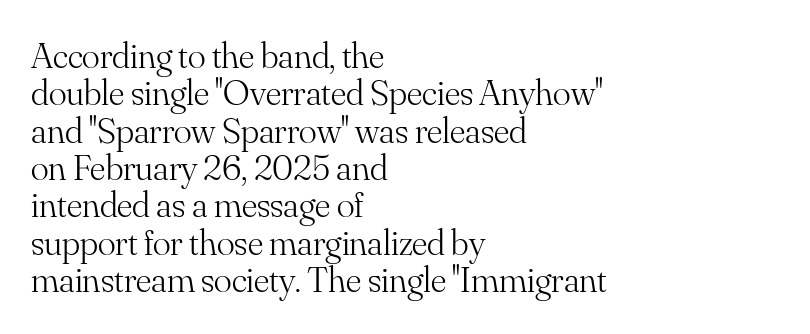
{"serif": "yes", "italic": "no", "bold": "no", "weight": "light", "width": "normal", "stroke_contrast": "medium", "x_height": "small", "monospaced": "no", "underline": "no", "align": "left", "line_spacing": "tight", "line_spacing_ratio": 1.01, "letter_spacing": "normal", "letter_spacing_em": 0.0, "glyph_px": 37}
